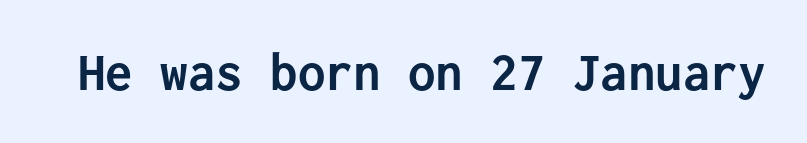
The image shows 55 px semibold sans-serif type, upright, monospaced; set normal letter spacing, not underlined; low stroke contrast and a medium x-height.
